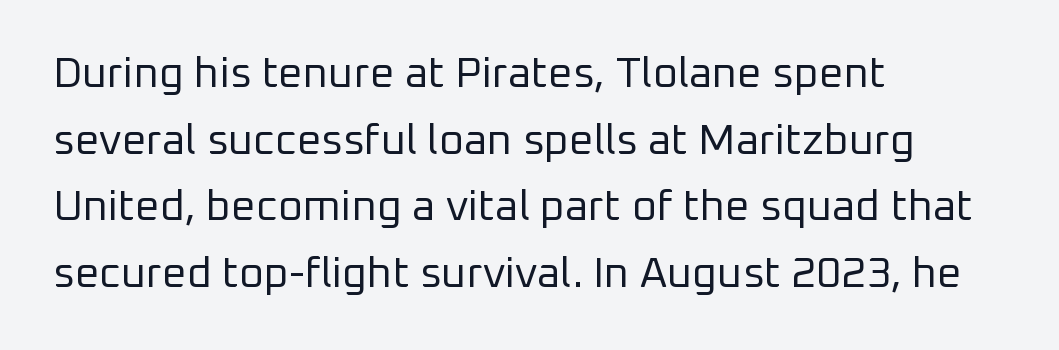
The image shows 43 px regular-weight sans-serif type, upright; set left-aligned, normal line spacing (1.55x), normal letter spacing, not underlined; low stroke contrast and a medium x-height.
